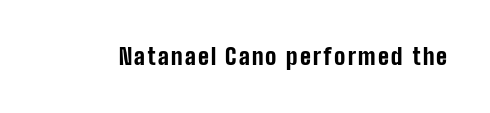
Weight check: bold — yes, fully. Rule under the text: the space is simply empty. Quick note: not italic, upright.
